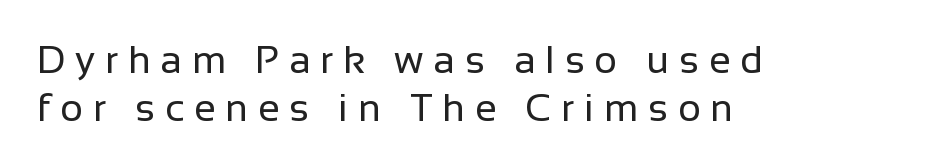
{"serif": "no", "italic": "no", "bold": "no", "weight": "regular", "width": "normal", "stroke_contrast": "low", "x_height": "medium", "monospaced": "no", "underline": "no", "align": "left", "line_spacing_ratio": 1.22, "letter_spacing": "wide", "letter_spacing_em": 0.25, "glyph_px": 39}
